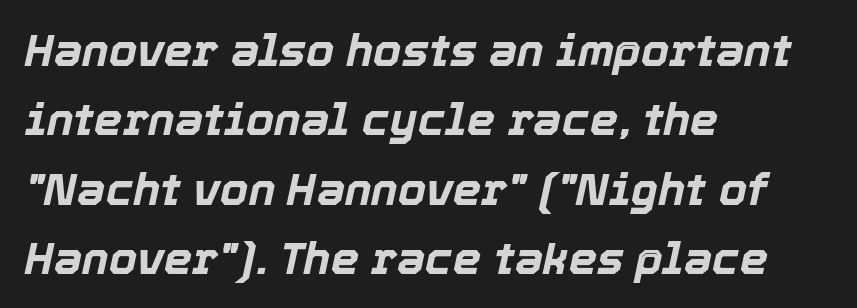
{"italic": "yes", "lean": "right", "slant_degrees": 12, "bold": "yes", "weight": "bold", "width": "normal", "x_height": "medium", "monospaced": "no", "underline": "no", "align": "left", "line_spacing": "normal", "line_spacing_ratio": 1.54, "letter_spacing": "normal", "letter_spacing_em": 0.0, "glyph_px": 45}
